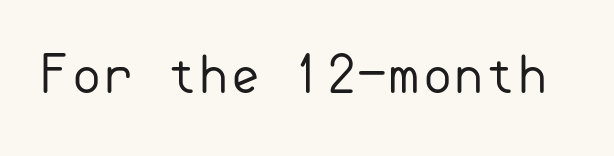
Q: Is the text bold? A: No.
Q: Is the text italic (slanted)? A: No, it is upright.
Q: Is the typeface a serif or a sans-serif typeface? A: Sans-serif.
Q: Is the text underlined? A: No.
Q: Is the spacing between letters normal or unusually wide? A: Normal.
Q: Width (condensed, normal, or wide)? A: Normal.
Q: Stroke contrast? A: Low.
Q: x-height? A: Small.
